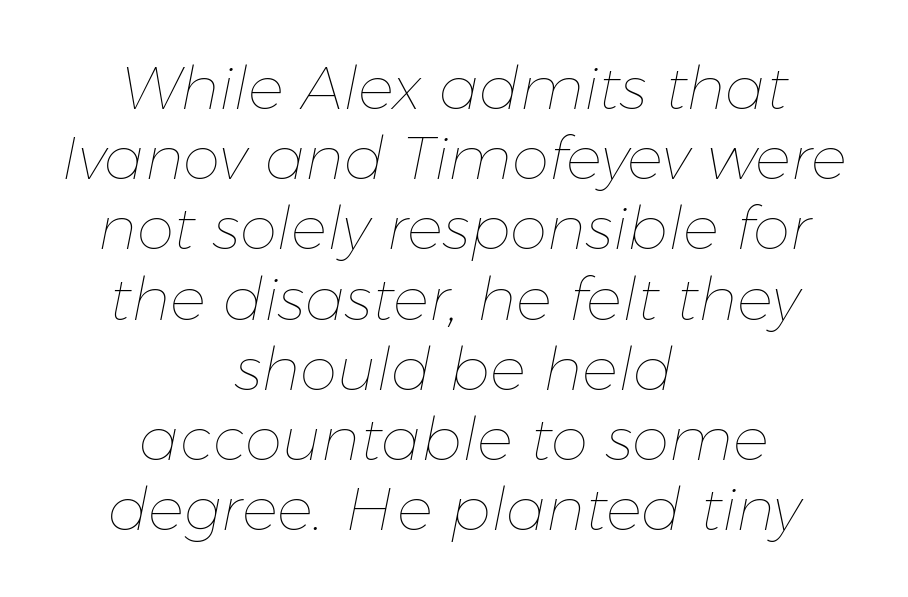
The image shows 60 px thin type, italic (leaning right); set centered, line spacing 1.17x, normal letter spacing, not underlined; low stroke contrast and a medium x-height.
